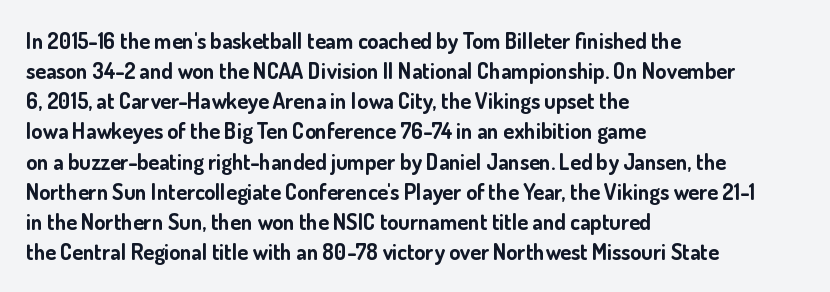
The paragraph shown leans on its left margin. This block has exactly the height ordinary leading produces. Italic: no, the glyphs are upright roman. The baseline area is clear.
